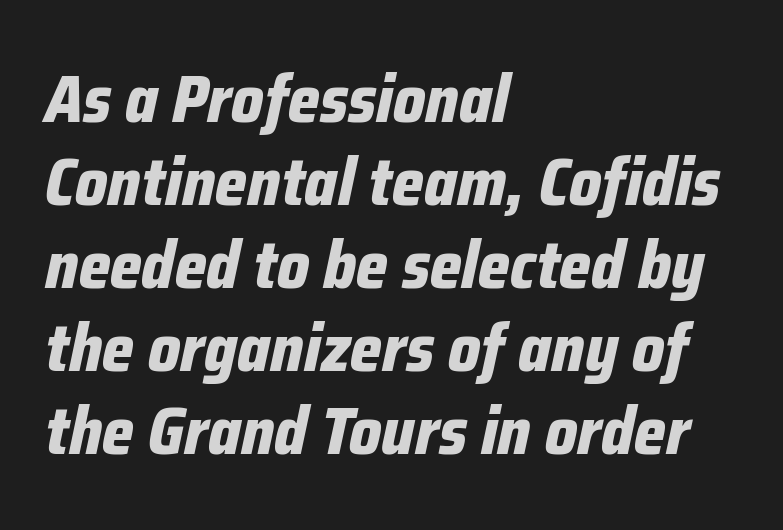
The image shows 67 px bold, condensed type, italic (leaning right); set left-aligned, line spacing 1.24x, normal letter spacing, not underlined; low stroke contrast and a medium x-height.
